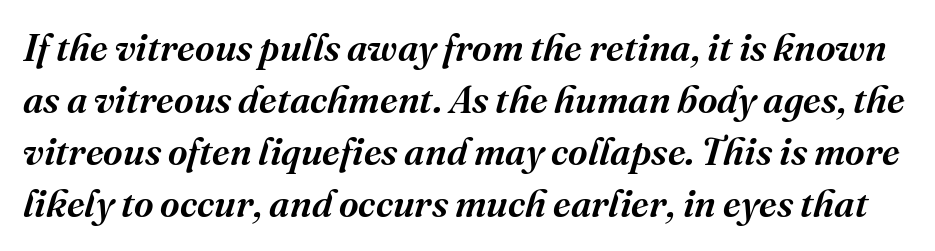
The image shows 38 px semibold serif type, italic (leaning right); set normal line spacing (1.37x), normal letter spacing, not underlined; medium stroke contrast and a medium x-height.
